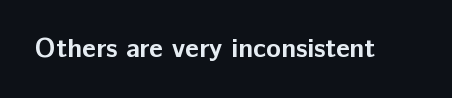
Q: Is the text bold? A: Yes.
Q: Is the text italic (slanted)? A: No, it is upright.
Q: Is the text underlined? A: No.
Q: Is the spacing between letters normal or unusually wide? A: Normal.
